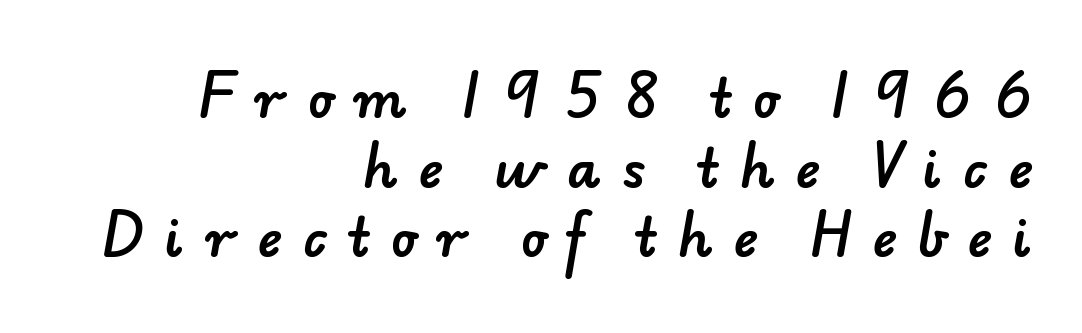
{"serif": "no", "width": "normal", "stroke_contrast": "low", "x_height": "small", "monospaced": "no", "underline": "no", "align": "right", "line_spacing": "normal", "line_spacing_ratio": 1.34, "letter_spacing": "wide", "letter_spacing_em": 0.41, "glyph_px": 52}
